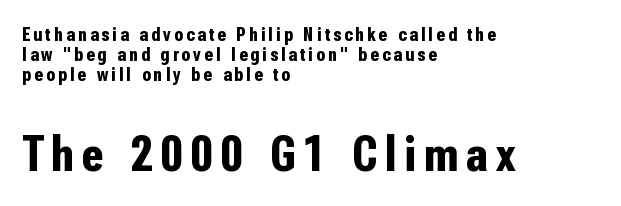
This sample has the flowing, uneven cadence of proportional lettering. Font category for this specimen: sans-serif. Heavy-handed strokes throughout: this text is bold. Left-aligned paragraph, ragged on the right. How would I describe the line gaps? Narrow and economical.
